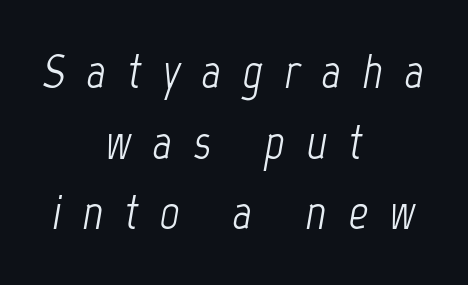
A typesetter would call this proportional, since set widths differ per character. Italic? Definitely — the glyphs are oblique. The glyphs are unaccompanied by any horizontal stroke below them. Successive baselines arrive at the customary interval. Which margin do the lines hug? Neither — every line sits in the middle. Stems and bowls with no extra thickness — not bold.
